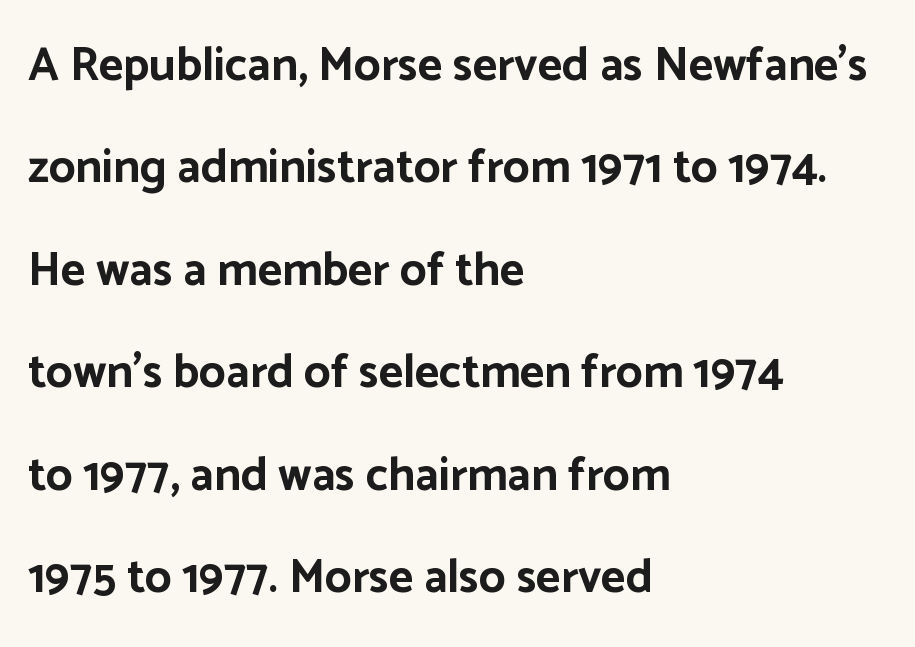
{"serif": "no", "italic": "no", "bold": "yes", "weight": "bold", "width": "normal", "stroke_contrast": "low", "x_height": "medium", "monospaced": "no", "underline": "no", "align": "left", "line_spacing": "loose", "line_spacing_ratio": 2.18, "letter_spacing": "normal", "letter_spacing_em": 0.0, "glyph_px": 47}
